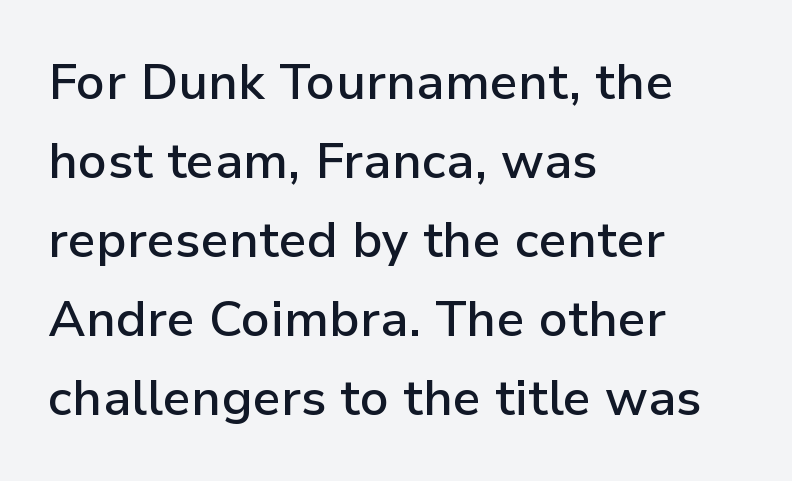
Q: Is the text bold? A: Semi-bold.
Q: Is the text italic (slanted)? A: No, it is upright.
Q: Is the typeface a serif or a sans-serif typeface? A: Sans-serif.
Q: Is the text underlined? A: No.
Q: How is the paragraph aligned? A: Left-aligned.
Q: Is the spacing between letters normal or unusually wide? A: Normal.
Q: Is the spacing between lines tight, normal or loose? A: Normal.
Q: Width (condensed, normal, or wide)? A: Normal.
Q: Stroke contrast? A: Low.
Q: x-height? A: Medium.
Q: Monospaced? A: No.
